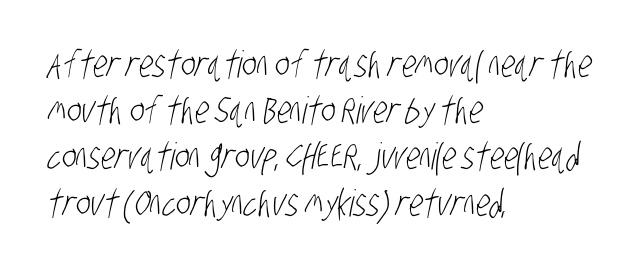
Q: Is the text bold? A: No.
Q: Is the typeface a serif or a sans-serif typeface? A: Sans-serif.
Q: Is the text underlined? A: No.
Q: How is the paragraph aligned? A: Left-aligned.
Q: Is the spacing between letters normal or unusually wide? A: Normal.
Q: Is the spacing between lines tight, normal or loose? A: Normal.
Q: Width (condensed, normal, or wide)? A: Condensed.
Q: Stroke contrast? A: Low.
Q: x-height? A: Large.
Q: Monospaced? A: No.
